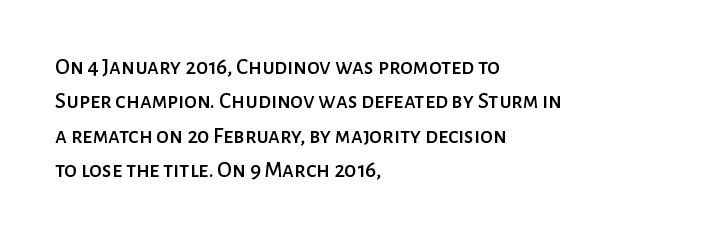
Q: Is the text italic (slanted)? A: No, it is upright.
Q: Is the text underlined? A: No.
Q: How is the paragraph aligned? A: Left-aligned.
Q: Is the spacing between letters normal or unusually wide? A: Normal.
Q: Is the spacing between lines tight, normal or loose? A: Normal.
